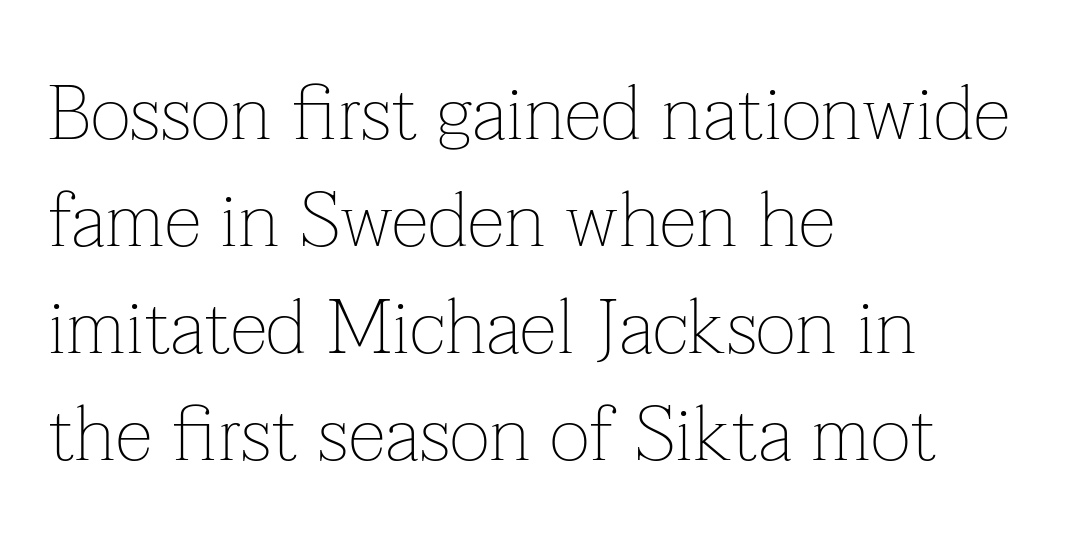
Q: Is the text bold? A: No.
Q: Is the text italic (slanted)? A: No, it is upright.
Q: Is the typeface a serif or a sans-serif typeface? A: Serif.
Q: Is the text underlined? A: No.
Q: How is the paragraph aligned? A: Left-aligned.
Q: Is the spacing between letters normal or unusually wide? A: Normal.
Q: Is the spacing between lines tight, normal or loose? A: Normal.
Q: Width (condensed, normal, or wide)? A: Normal.
Q: Stroke contrast? A: Low.
Q: x-height? A: Medium.
Q: Monospaced? A: No.
